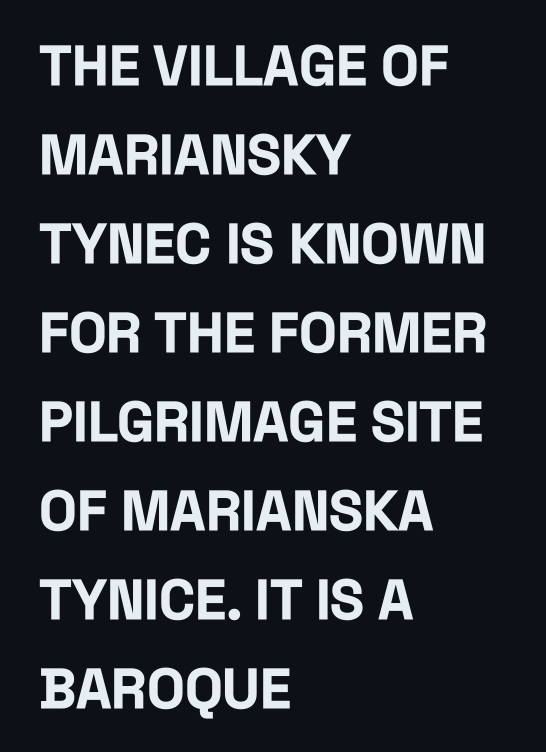
When letters stand straight like this, we call the style roman or upright. The space between consecutive lines is moderate. The words here are not underlined. Examine the stroke ends and you'll find no serifs. Compared with an ordinary text face, these strokes are far heavier — a full bold.
